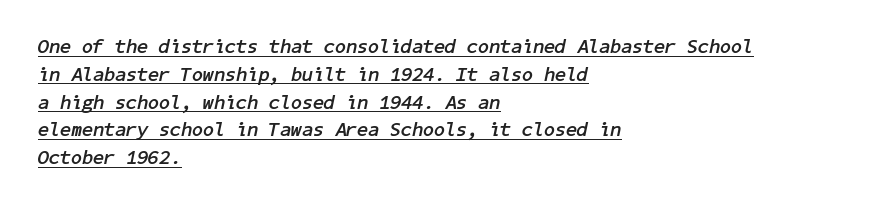
The image shows 20 px bold type, italic (leaning right); set left-aligned, normal line spacing (1.39x), normal letter spacing, underlined.
